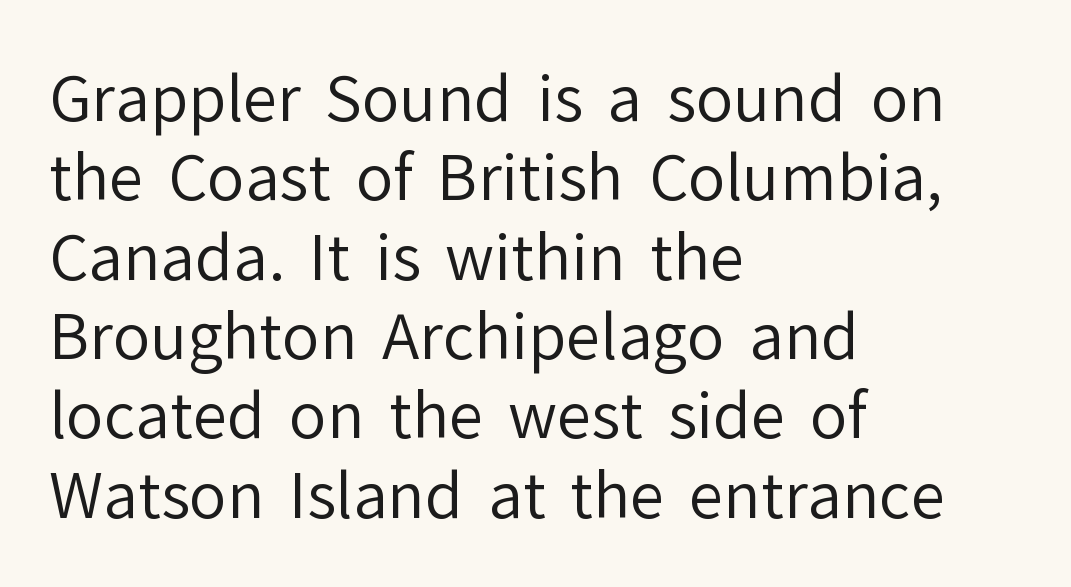
{"serif": "no", "italic": "no", "bold": "no", "weight": "regular", "width": "normal", "stroke_contrast": "low", "x_height": "medium", "monospaced": "no", "underline": "no", "align": "left", "line_spacing": "normal", "line_spacing_ratio": 1.28, "letter_spacing": "normal", "letter_spacing_em": 0.0, "glyph_px": 62}
